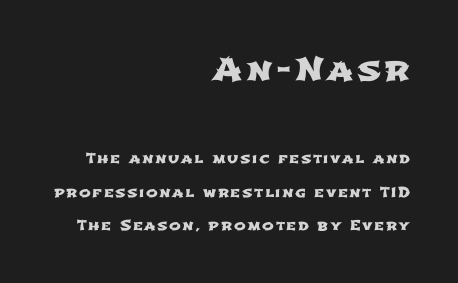
Nobody drew a line under any word here. The passage shown begins with its larger block and ends with its smaller one. In CSS terms this would be text-align: right. Airy leading.
